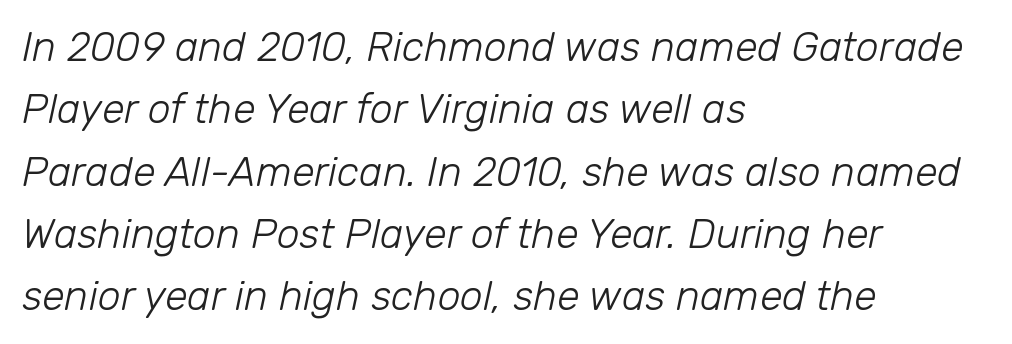
{"italic": "yes", "lean": "right", "slant_degrees": 12, "bold": "no", "weight": "light", "width": "normal", "stroke_contrast": "low", "x_height": "medium", "monospaced": "no", "underline": "no", "align": "left", "line_spacing": "normal", "line_spacing_ratio": 1.52, "letter_spacing": "normal", "letter_spacing_em": 0.0, "glyph_px": 41}
